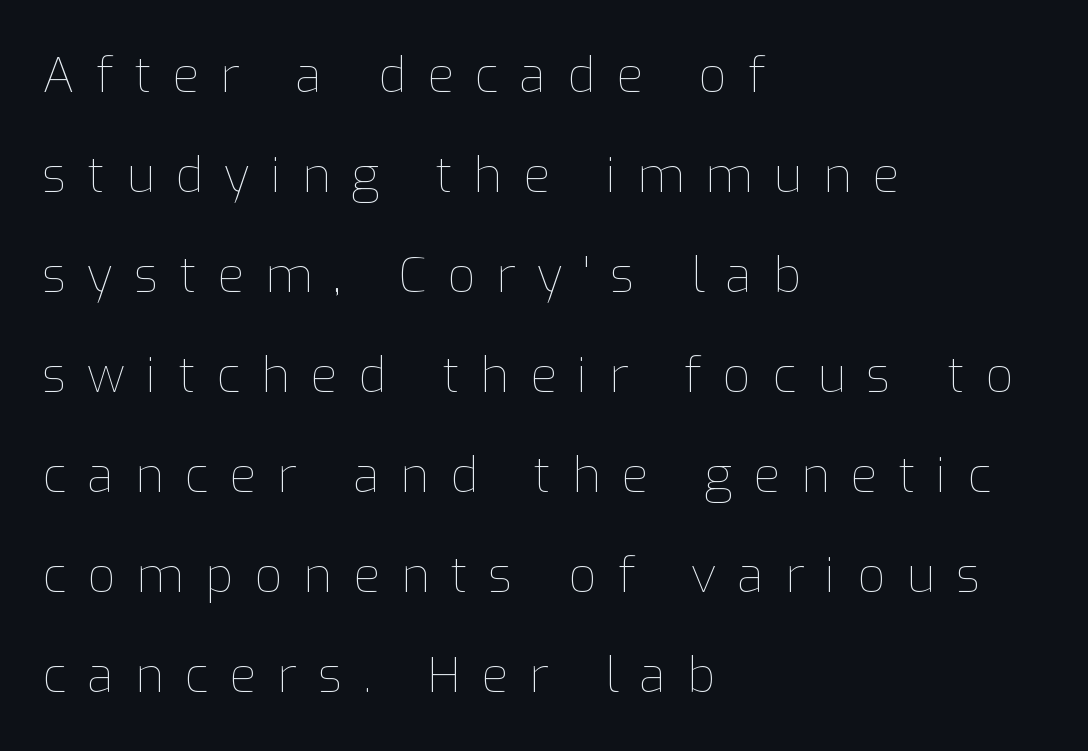
Honestly, the letter spacing is so wide it's the main thing you notice. Looks like regular typesetting: each glyph gets only the width it needs. A quiet, ordinary-to-light weight characterises the typeface. The area under the type is left untouched. Line spacing here is loose.
